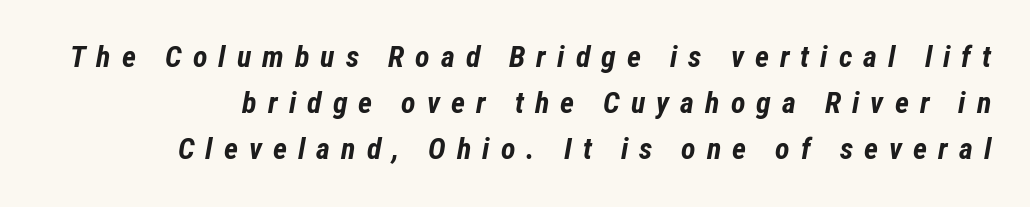
{"italic": "yes", "lean": "right", "slant_degrees": 12, "bold": "yes", "weight": "bold", "width": "condensed", "stroke_contrast": "low", "x_height": "medium", "monospaced": "no", "underline": "no", "line_spacing": "normal", "line_spacing_ratio": 1.54, "letter_spacing": "wide", "letter_spacing_em": 0.37, "glyph_px": 30}
